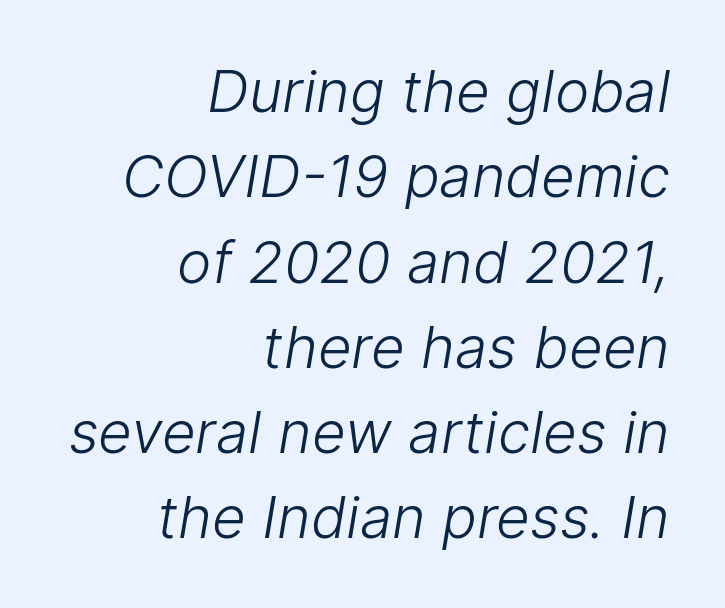
Honestly, there is no underline to notice here at all. Right-aligned paragraph, ragged on the left. Each new line begins a customary step beneath the previous one. The type family on display is of the sans-serif kind. Glyph-to-glyph distance matches everyday printed text. This is not heavy type; no bold has been used.
